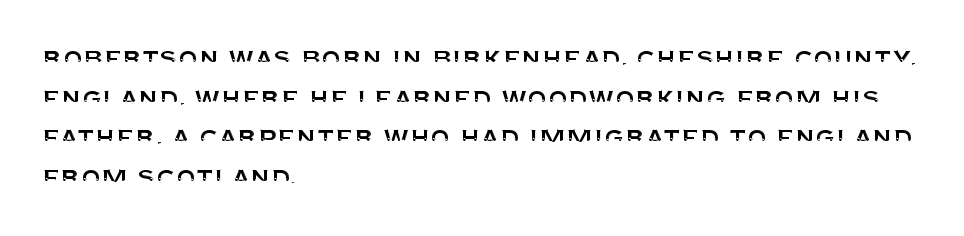
{"serif": "no", "italic": "no", "width": "normal", "stroke_contrast": "medium", "x_height": "large", "monospaced": "no", "underline": "no", "align": "left", "line_spacing_ratio": 1.24, "letter_spacing": "normal", "letter_spacing_em": 0.0, "glyph_px": 32}
